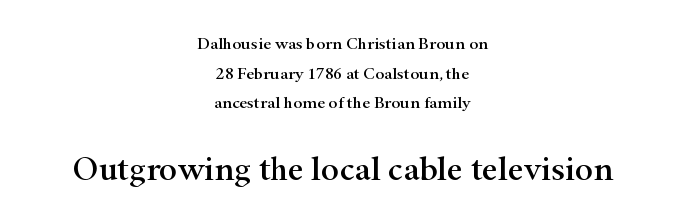
Q: Is the text italic (slanted)? A: No, it is upright.
Q: Is the typeface a serif or a sans-serif typeface? A: Serif.
Q: Is the text underlined? A: No.
Q: How is the paragraph aligned? A: Centered.
Q: Is the spacing between letters normal or unusually wide? A: Normal.
Q: Which block of text is set in a larger size, the first (top) or the second (bottom)? A: The second (bottom) one.
Q: Width (condensed, normal, or wide)? A: Wide.
Q: Stroke contrast? A: High.
Q: x-height? A: Small.
Q: Monospaced? A: No.
